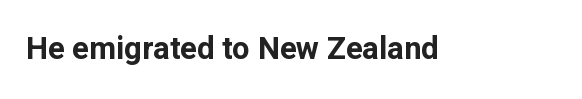
The image shows 31 px bold sans-serif type, upright; set normal letter spacing, not underlined; low stroke contrast and a medium x-height.
